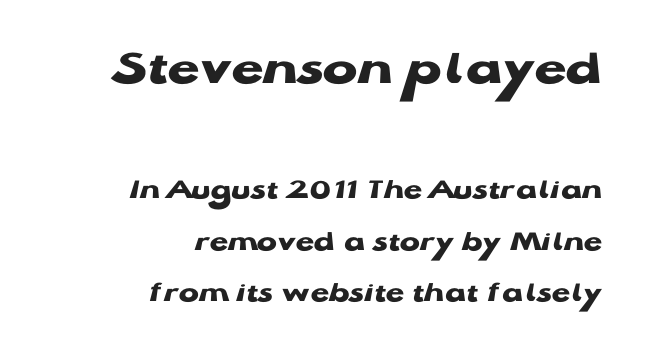
The image shows 52 px heavy, wide sans-serif type, upright; set right-aligned, line spacing 1.72x, normal letter spacing, not underlined; the first (top) block is 1.73x larger; low stroke contrast and a medium x-height.
